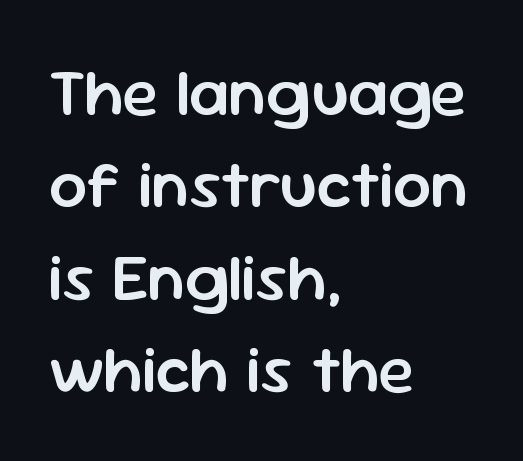
Q: Is the text bold? A: Semi-bold.
Q: Is the text italic (slanted)? A: No, it is upright.
Q: Is the typeface a serif or a sans-serif typeface? A: Sans-serif.
Q: Is the text underlined? A: No.
Q: How is the paragraph aligned? A: Left-aligned.
Q: Is the spacing between letters normal or unusually wide? A: Normal.
Q: Is the spacing between lines tight, normal or loose? A: Normal.
Q: Width (condensed, normal, or wide)? A: Normal.
Q: Stroke contrast? A: Low.
Q: x-height? A: Medium.
Q: Monospaced? A: No.
